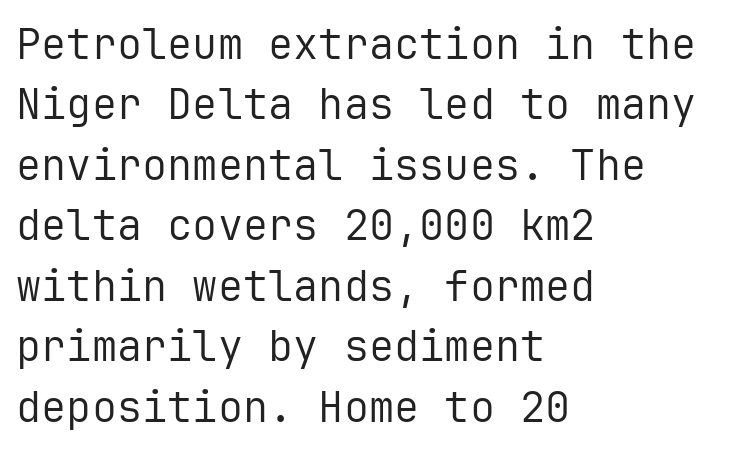
The image shows 42 px regular-weight sans-serif type, upright, monospaced; set left-aligned, normal line spacing (1.44x), normal letter spacing, not underlined; low stroke contrast and a medium x-height.
